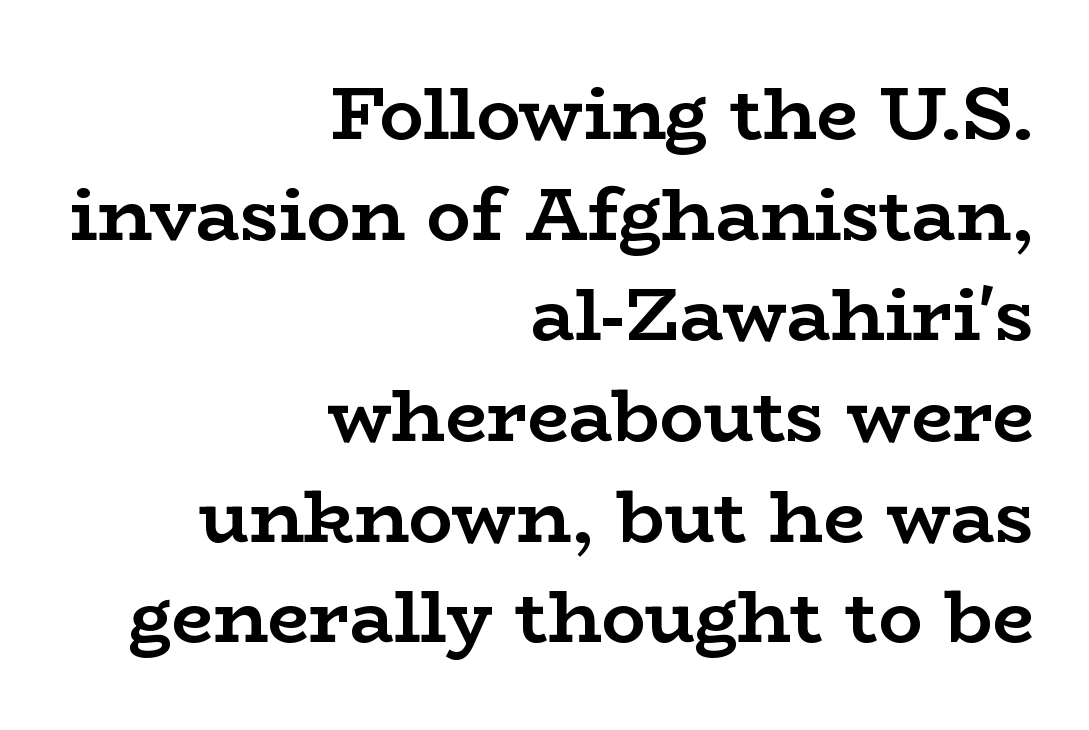
Italic? Not at all — the glyphs are vertical. A typesetter would call this proportional, since set widths differ per character. Short and long lines alike share a common ending point at right. Students, observe: this is what conventionally led text looks like.
